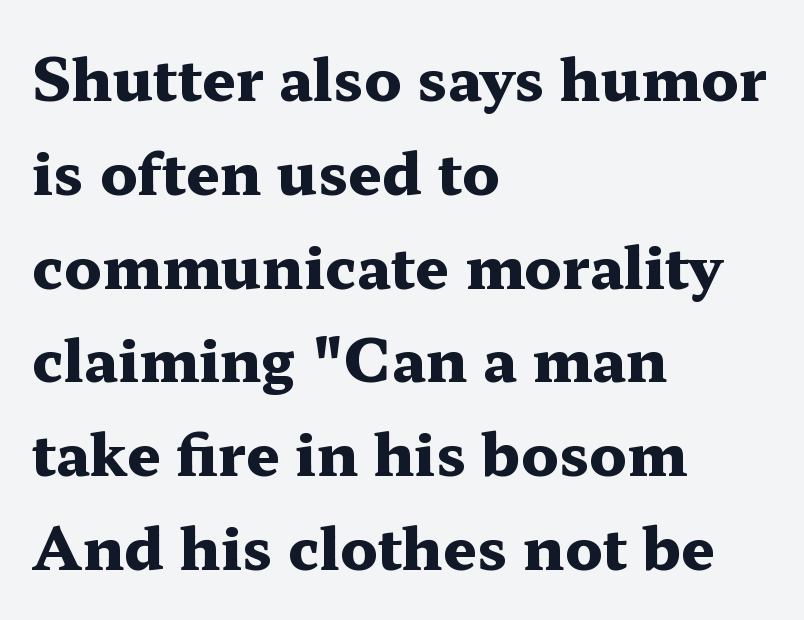
{"serif": "yes", "italic": "no", "bold": "yes", "weight": "heavy", "width": "wide", "stroke_contrast": "medium", "x_height": "medium", "monospaced": "no", "underline": "no", "align": "left", "line_spacing": "normal", "line_spacing_ratio": 1.59, "letter_spacing": "normal", "letter_spacing_em": 0.0, "glyph_px": 59}
